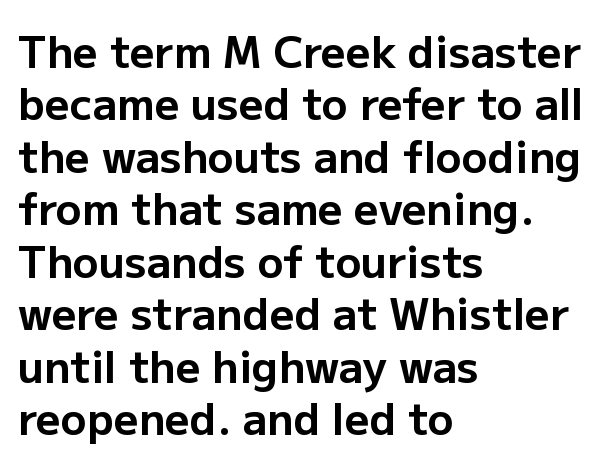
The image shows 43 px bold sans-serif type, upright; set left-aligned, line spacing 1.22x, normal letter spacing, not underlined; low stroke contrast and a medium x-height.
